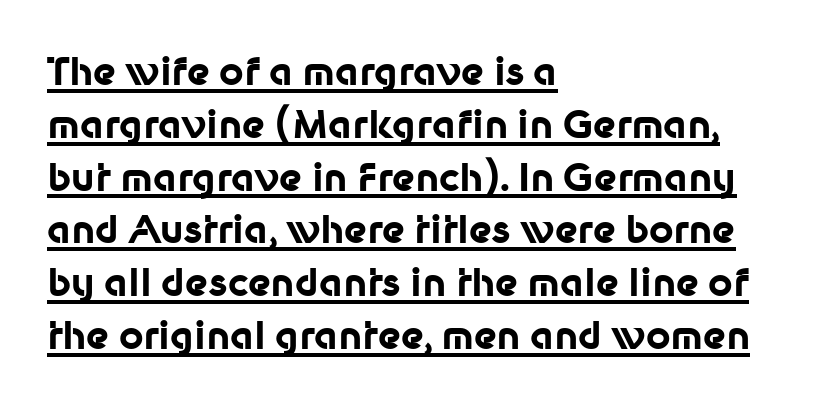
{"serif": "no", "italic": "no", "bold": "yes", "weight": "bold", "width": "normal", "stroke_contrast": "low", "x_height": "medium", "monospaced": "no", "underline": "yes", "align": "left", "line_spacing": "normal", "line_spacing_ratio": 1.39, "letter_spacing": "normal", "letter_spacing_em": 0.0, "glyph_px": 38}
